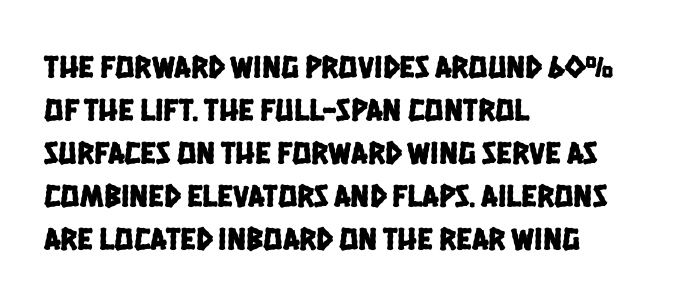
{"serif": "no", "width": "condensed", "stroke_contrast": "low", "x_height": "large", "monospaced": "no", "underline": "no", "align": "left", "line_spacing": "normal", "line_spacing_ratio": 1.34, "letter_spacing": "normal", "letter_spacing_em": 0.0, "glyph_px": 32}
